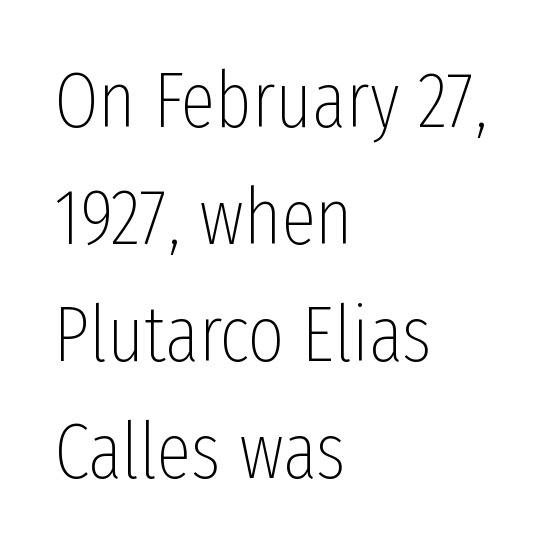
Q: Is the text bold? A: No.
Q: Is the text italic (slanted)? A: No, it is upright.
Q: Is the typeface a serif or a sans-serif typeface? A: Sans-serif.
Q: Is the text underlined? A: No.
Q: How is the paragraph aligned? A: Left-aligned.
Q: Is the spacing between letters normal or unusually wide? A: Normal.
Q: Is the spacing between lines tight, normal or loose? A: Normal.
Q: Width (condensed, normal, or wide)? A: Condensed.
Q: Stroke contrast? A: Low.
Q: x-height? A: Medium.
Q: Monospaced? A: No.
